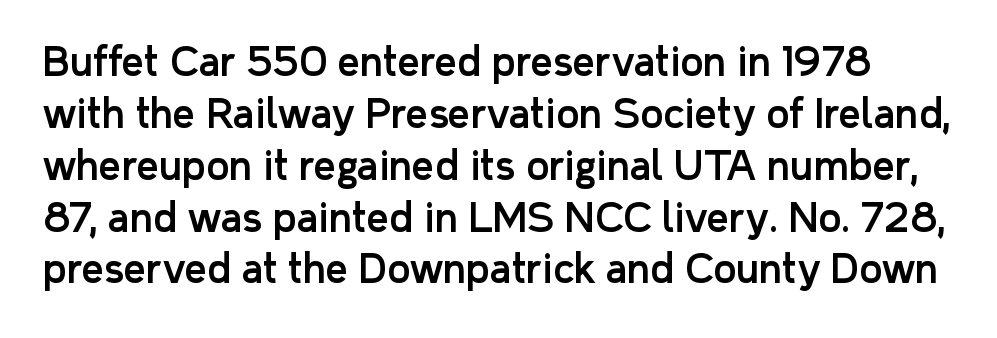
The image shows 39 px sans-serif type, upright; set normal line spacing (1.33x), normal letter spacing, not underlined; low stroke contrast and a medium x-height.
